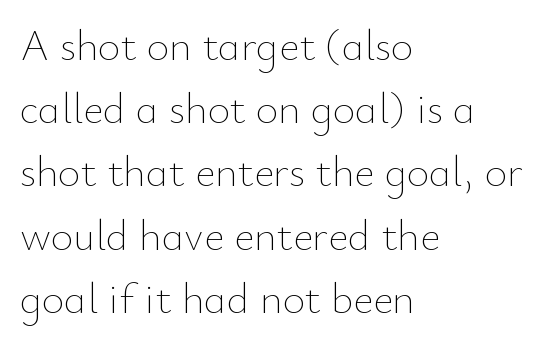
Short and long lines alike share a common starting point at left. Quick note: not italic, upright. Glyph-to-glyph distance matches everyday printed text. Proportional: the letters do not fall into vertical columns.
